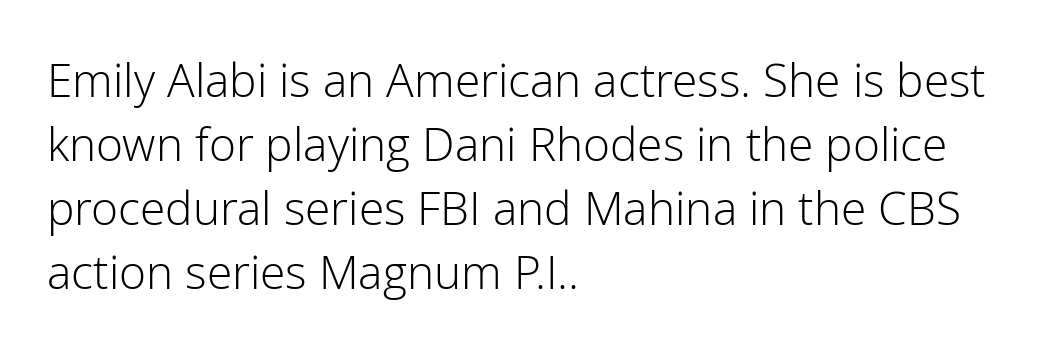
The image shows 46 px light sans-serif type, upright; set left-aligned, normal line spacing (1.39x), normal letter spacing, not underlined; low stroke contrast and a medium x-height.
